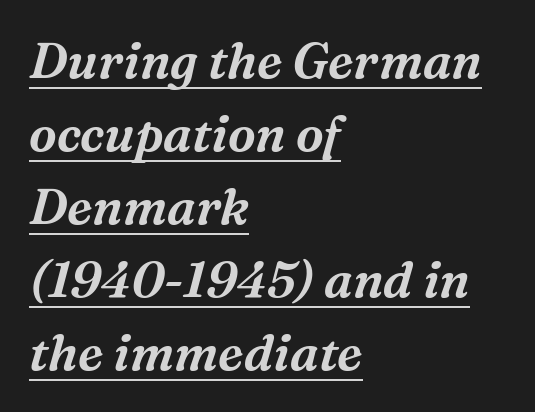
{"serif": "yes", "italic": "yes", "lean": "right", "slant_degrees": 16, "width": "normal", "stroke_contrast": "medium", "x_height": "medium", "monospaced": "no", "underline": "yes", "align": "left", "line_spacing": "normal", "line_spacing_ratio": 1.46, "letter_spacing": "normal", "letter_spacing_em": 0.0, "glyph_px": 50}
